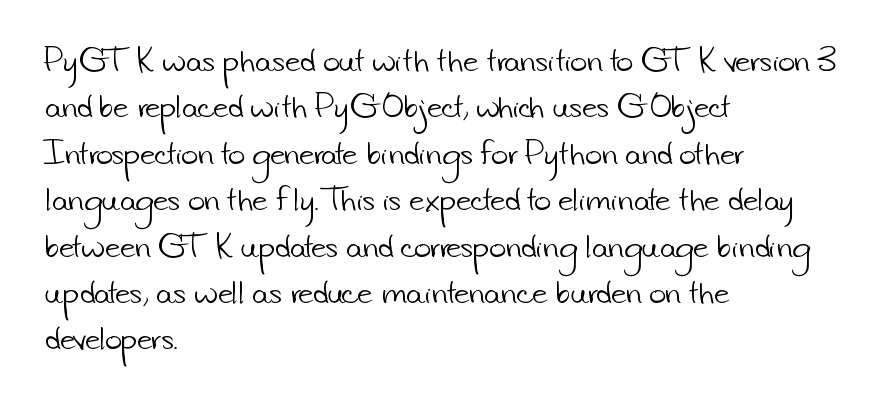
Q: Is the text bold? A: No.
Q: Is the typeface a serif or a sans-serif typeface? A: Sans-serif.
Q: Is the text underlined? A: No.
Q: How is the paragraph aligned? A: Left-aligned.
Q: Is the spacing between letters normal or unusually wide? A: Normal.
Q: Is the spacing between lines tight, normal or loose? A: Normal.
Q: Width (condensed, normal, or wide)? A: Normal.
Q: Stroke contrast? A: Low.
Q: x-height? A: Small.
Q: Monospaced? A: No.
